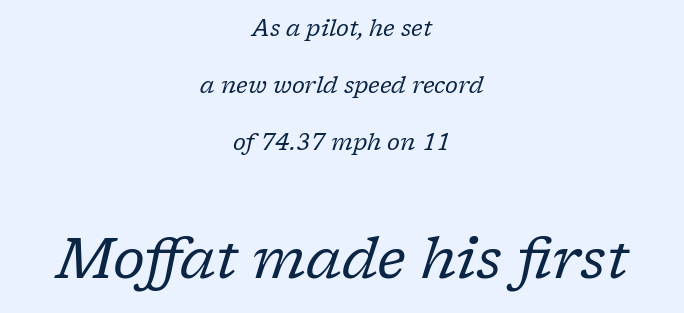
Think standard paragraph weight, or any step lighter than that. The rendering uses natural spacing where letterforms have individual widths. Note: serifs present on the glyphs. Successive baselines arrive slowly, with a big drop between each.
